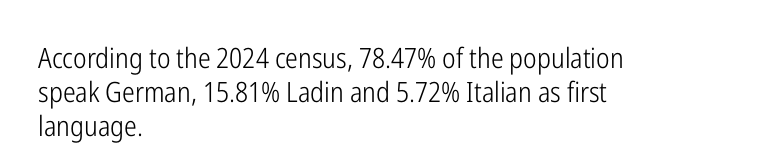
{"serif": "no", "italic": "no", "bold": "no", "weight": "light", "width": "condensed", "stroke_contrast": "low", "x_height": "medium", "monospaced": "no", "underline": "no", "align": "left", "line_spacing_ratio": 1.21, "letter_spacing": "normal", "letter_spacing_em": 0.0, "glyph_px": 28}
